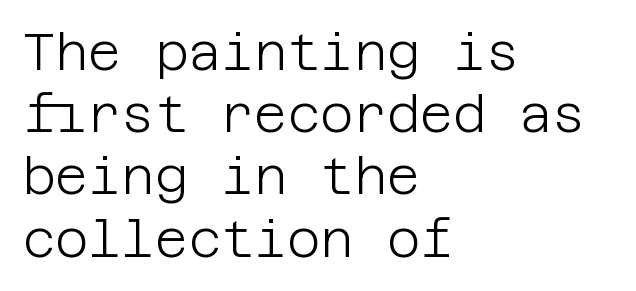
{"serif": "no", "italic": "no", "bold": "no", "weight": "light", "width": "normal", "stroke_contrast": "low", "x_height": "large", "underline": "no", "align": "left", "line_spacing_ratio": 1.22, "letter_spacing": "normal", "letter_spacing_em": 0.0, "glyph_px": 51}
